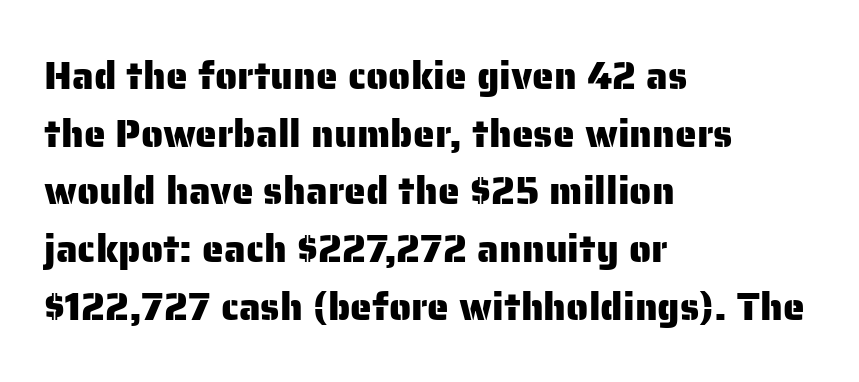
The image shows 39 px sans-serif type, upright; set left-aligned, normal line spacing (1.48x), normal letter spacing, not underlined; low stroke contrast and a medium x-height.
